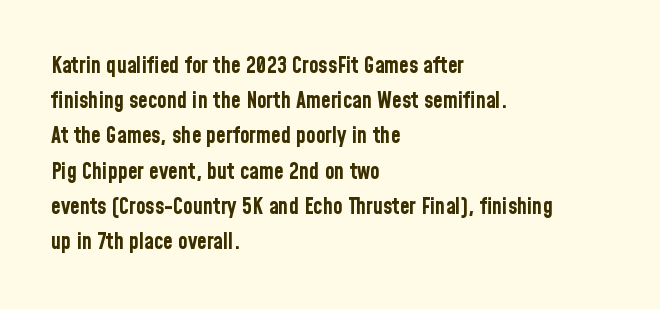
Every row of glyphs begins at an identical x-position on the left. Each word holds together tightly as a unit, with standard inter-letter gaps. What's the leading like? Ordinary, nothing unusual. Nope, not italic — everything's standing straight. The space directly below the letters is spotless.
